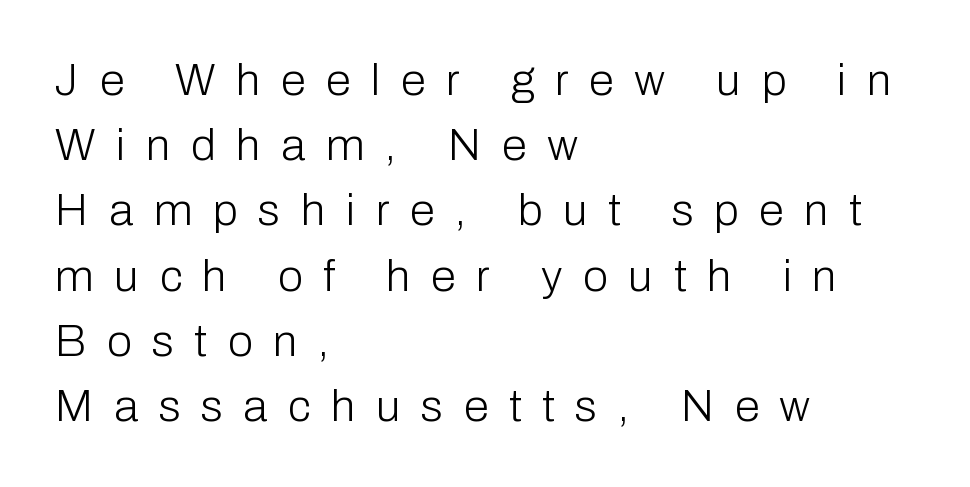
Q: Is the text bold? A: No.
Q: Is the text italic (slanted)? A: No, it is upright.
Q: Is the typeface a serif or a sans-serif typeface? A: Sans-serif.
Q: Is the text underlined? A: No.
Q: How is the paragraph aligned? A: Left-aligned.
Q: Is the spacing between letters normal or unusually wide? A: Unusually wide.
Q: Is the spacing between lines tight, normal or loose? A: Normal.
Q: Width (condensed, normal, or wide)? A: Normal.
Q: Stroke contrast? A: Low.
Q: x-height? A: Medium.
Q: Monospaced? A: No.
